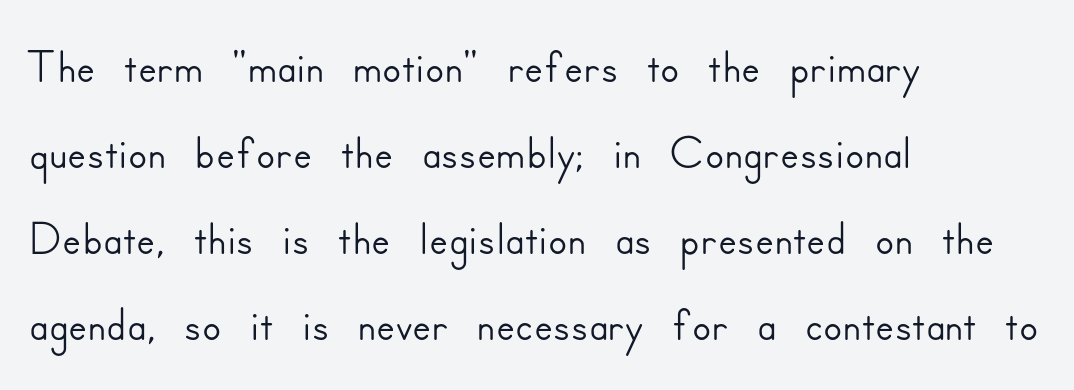
Character widths vary here, with narrow letters taking less room than wide ones. Ordinary non-slanted type is in use. This sample is left-justified, so line endings fall wherever the words run out. Examine the stroke ends and you'll find no serifs. The string is rendered with underlining switched off.
